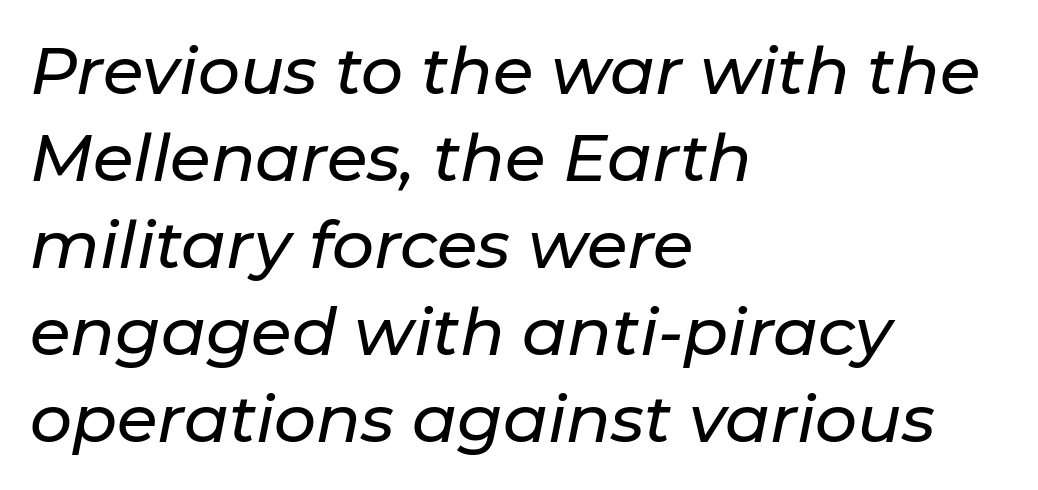
{"italic": "yes", "lean": "right", "slant_degrees": 11, "width": "normal", "stroke_contrast": "low", "x_height": "medium", "monospaced": "no", "underline": "no", "align": "left", "line_spacing": "normal", "line_spacing_ratio": 1.32, "letter_spacing": "normal", "letter_spacing_em": 0.0, "glyph_px": 66}
